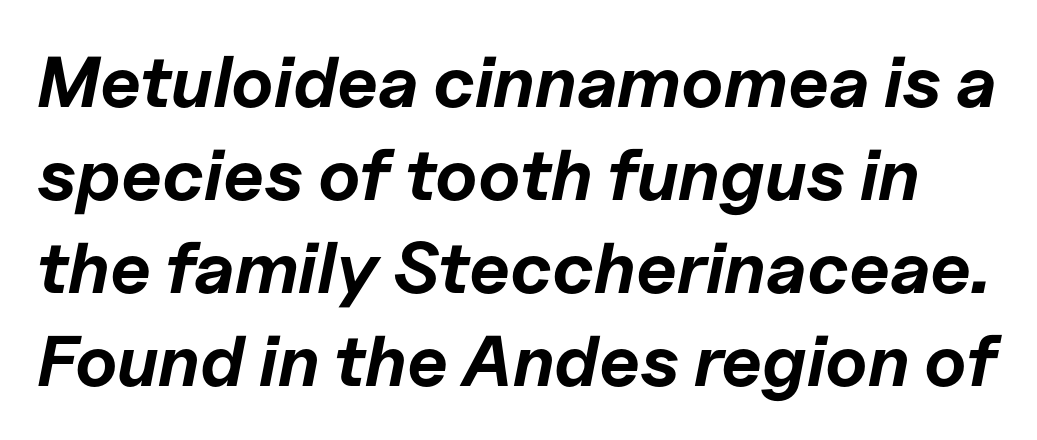
Q: Is the text bold? A: Yes.
Q: Is the text italic (slanted)? A: Yes, it leans right by about 11 degrees.
Q: Is the text underlined? A: No.
Q: Is the spacing between letters normal or unusually wide? A: Normal.
Q: Is the spacing between lines tight, normal or loose? A: Normal.
Q: Width (condensed, normal, or wide)? A: Normal.
Q: Stroke contrast? A: Low.
Q: x-height? A: Medium.
Q: Monospaced? A: No.
